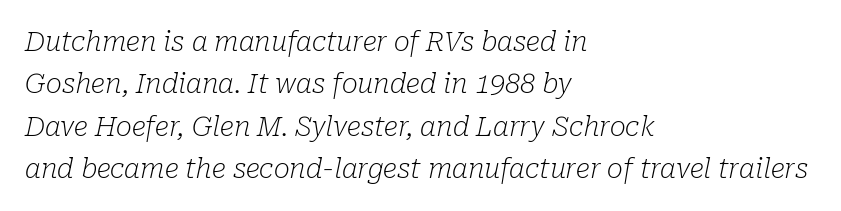
The image shows 27 px text type, italic (leaning right); set left-aligned, normal line spacing (1.57x), normal letter spacing, not underlined.
